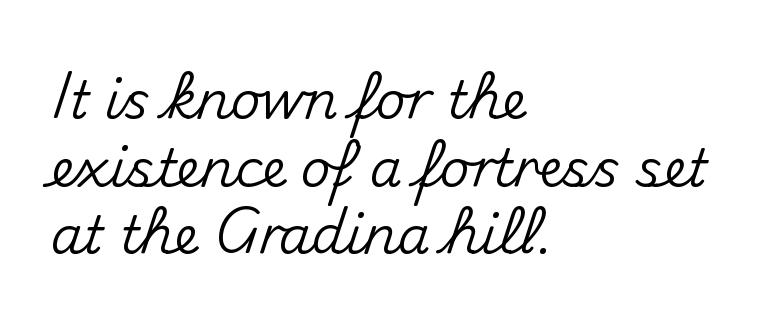
Q: Is the text italic (slanted)? A: Yes.
Q: Is the typeface a serif or a sans-serif typeface? A: Sans-serif.
Q: Is the text underlined? A: No.
Q: How is the paragraph aligned? A: Left-aligned.
Q: Is the spacing between letters normal or unusually wide? A: Normal.
Q: Is the spacing between lines tight, normal or loose? A: Normal.
Q: Width (condensed, normal, or wide)? A: Normal.
Q: Stroke contrast? A: Medium.
Q: x-height? A: Small.
Q: Monospaced? A: No.
